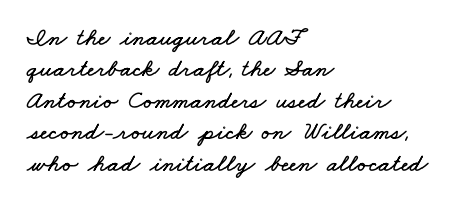
Casual observation: everything's shoved over to the left. Unmarked baselines from the first word to the last. Nobody touched the tracking dial on this one. Horizontal bands of white between lines are of average thickness.
